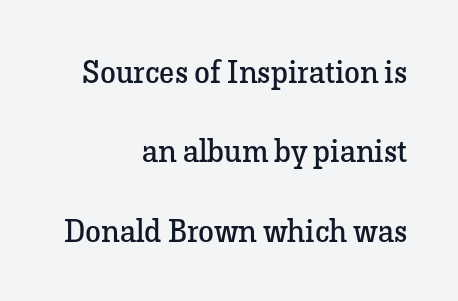
Observe the serifs anchoring each vertical stroke in this sample. The line texture is even and compact thanks to regular tracking. If you drew a line through each stem, it would be perfectly vertical. This block would shrink considerably if given ordinary leading; it's expanded now.
